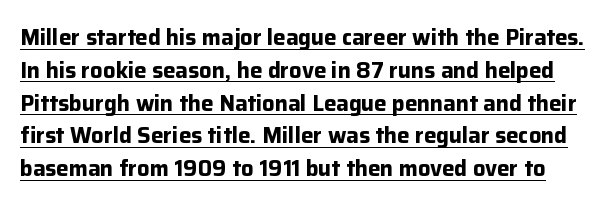
Students, observe the line beneath the letters — that is underlining. Its strokes are broad and dark, the hallmark of bold type. A typesetter would mark this as roman, not italic. Each new line begins a customary step beneath the previous one. The face used here is rendered with its standard letterfit.
